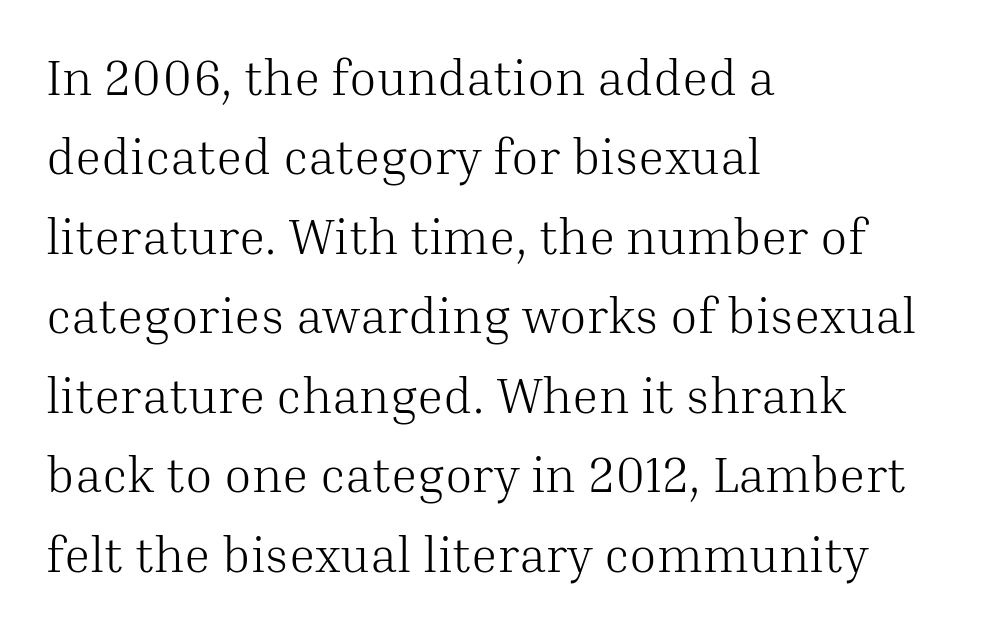
{"serif": "yes", "italic": "no", "bold": "no", "weight": "light", "width": "normal", "stroke_contrast": "medium", "x_height": "medium", "monospaced": "no", "underline": "no", "align": "left", "line_spacing": "normal", "line_spacing_ratio": 1.59, "letter_spacing": "normal", "letter_spacing_em": 0.0, "glyph_px": 50}
